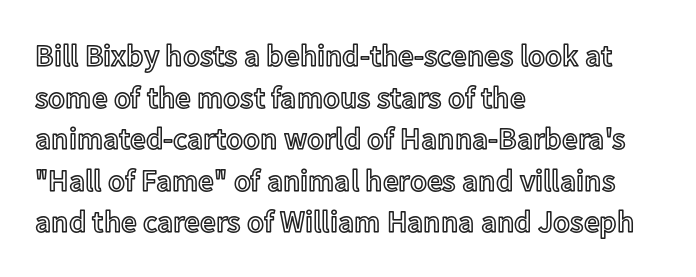
Alignment: flush left. The type sits square on the baseline with zero lean. A clean baseline with only descenders dipping below it. The passage shown is typed in a proportional face where columns would drift. Words appear dense and cohesive because spacing is normal. Honestly, the row spacing looks completely unremarkable.
